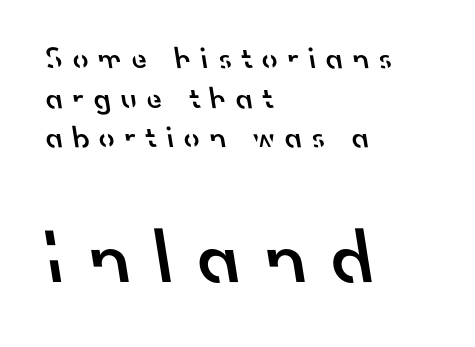
Q: Is the text bold? A: Semi-bold.
Q: Is the typeface a serif or a sans-serif typeface? A: Sans-serif.
Q: Is the text underlined? A: No.
Q: How is the paragraph aligned? A: Left-aligned.
Q: Is the spacing between letters normal or unusually wide? A: Unusually wide.
Q: Is the spacing between lines tight, normal or loose? A: Normal.
Q: Which block of text is set in a larger size, the first (top) or the second (bottom)? A: The second (bottom) one.
Q: Width (condensed, normal, or wide)? A: Normal.
Q: Stroke contrast? A: Low.
Q: x-height? A: Small.
Q: Monospaced? A: No.
